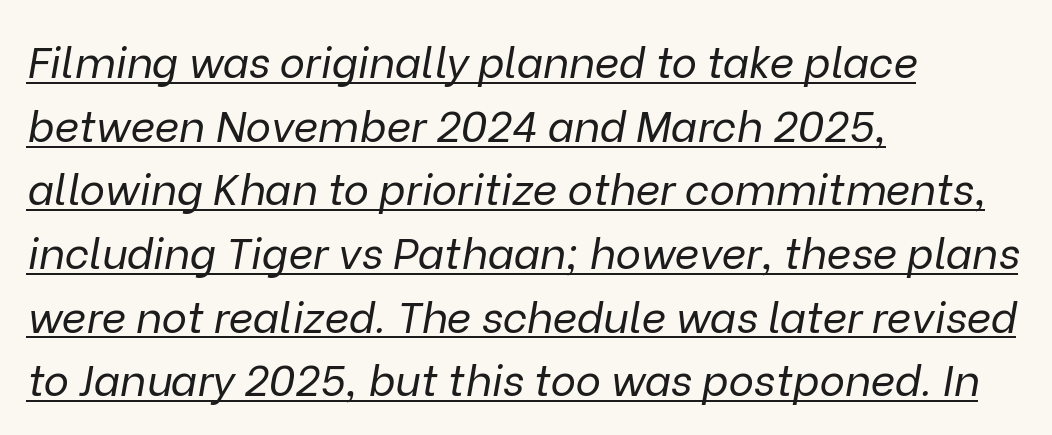
The strokes are not fattened; the text isn't bold. Varying glyph widths throughout — classic text-font behaviour. Vertically, the passage feels balanced, rows spaced as you'd expect. Does the lettering tilt? It does — this is italic. The passage is arranged the way most books set body copy — flush left.
